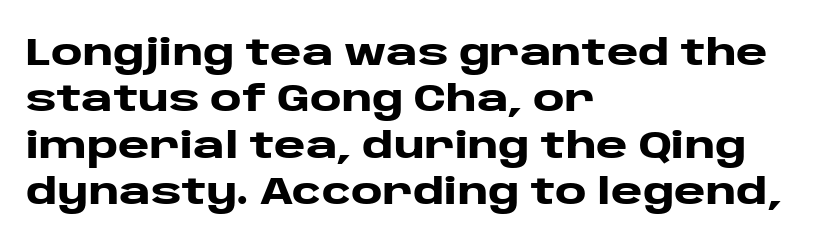
Q: Is the text bold? A: Yes.
Q: Is the text italic (slanted)? A: No, it is upright.
Q: Is the typeface a serif or a sans-serif typeface? A: Sans-serif.
Q: Is the text underlined? A: No.
Q: How is the paragraph aligned? A: Left-aligned.
Q: Is the spacing between letters normal or unusually wide? A: Normal.
Q: Width (condensed, normal, or wide)? A: Wide.
Q: Stroke contrast? A: Low.
Q: x-height? A: Large.
Q: Monospaced? A: No.
